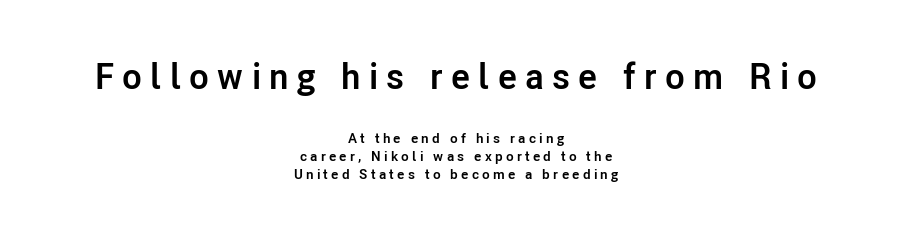
How are the letters spaced? Widely, with obvious added tracking. Anything drawn beneath the words? Only blank space. Line starts and ends both wander, symmetrically. Look at the glyph heights: the upper group is clearly the bigger setting. Looks like regular typesetting: each glyph gets only the width it needs. Unlike a traditional serif, this face leaves its strokes unadorned.
